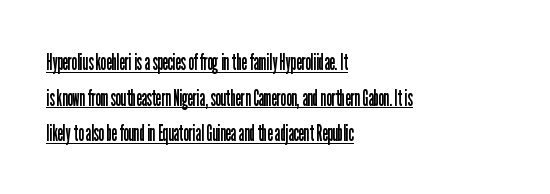
{"italic": "no", "bold": "no", "underline": "yes", "align": "left", "line_spacing": "normal", "line_spacing_ratio": 1.48, "letter_spacing": "normal", "letter_spacing_em": 0.0, "glyph_px": 24}
